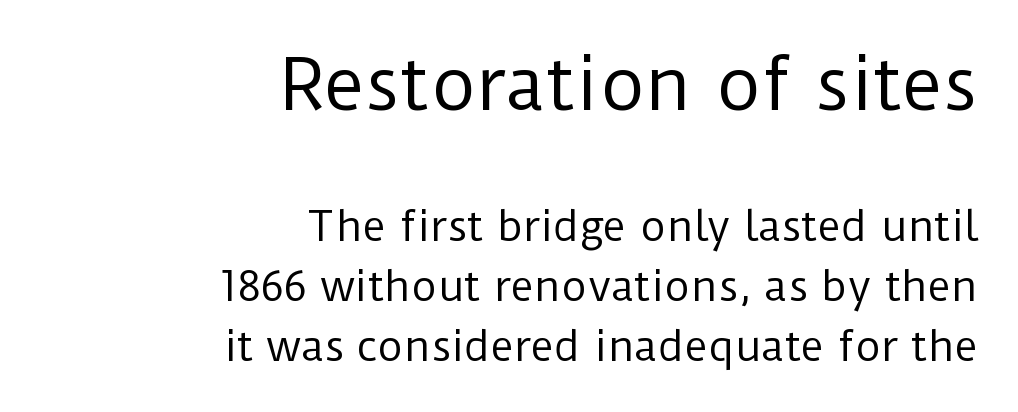
Q: Is the text bold? A: No.
Q: Is the text italic (slanted)? A: No, it is upright.
Q: Is the typeface a serif or a sans-serif typeface? A: Sans-serif.
Q: Is the text underlined? A: No.
Q: How is the paragraph aligned? A: Right-aligned.
Q: Is the spacing between letters normal or unusually wide? A: Normal.
Q: Is the spacing between lines tight, normal or loose? A: Normal.
Q: Which block of text is set in a larger size, the first (top) or the second (bottom)? A: The first (top) one.
Q: Width (condensed, normal, or wide)? A: Normal.
Q: Stroke contrast? A: Low.
Q: x-height? A: Medium.
Q: Monospaced? A: No.
